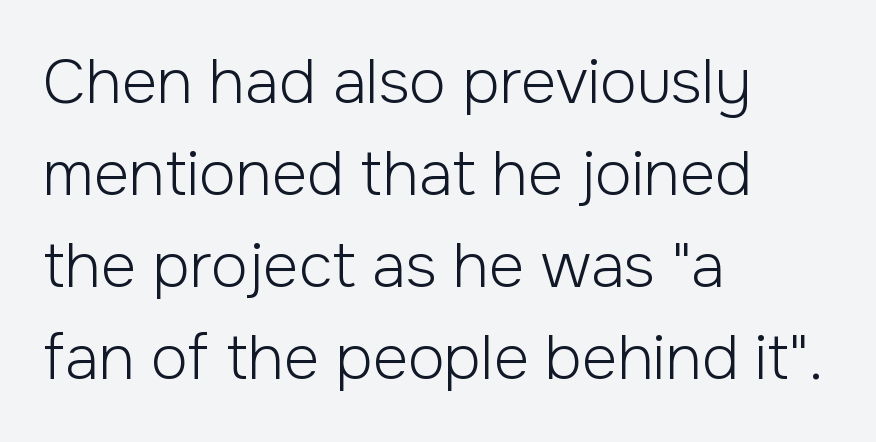
{"serif": "no", "italic": "no", "bold": "no", "weight": "light", "width": "normal", "stroke_contrast": "low", "x_height": "medium", "monospaced": "no", "underline": "no", "align": "left", "line_spacing": "normal", "line_spacing_ratio": 1.51, "letter_spacing": "normal", "letter_spacing_em": 0.0, "glyph_px": 61}
